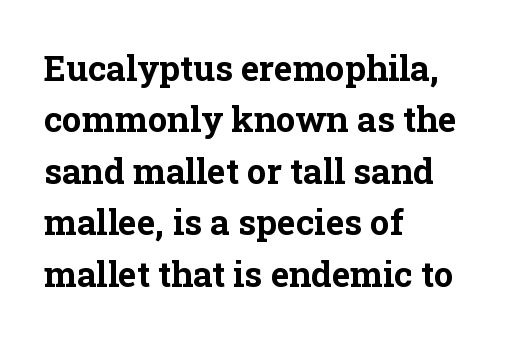
Q: Is the text bold? A: Yes.
Q: Is the text italic (slanted)? A: No, it is upright.
Q: Is the typeface a serif or a sans-serif typeface? A: Serif.
Q: Is the text underlined? A: No.
Q: How is the paragraph aligned? A: Left-aligned.
Q: Is the spacing between letters normal or unusually wide? A: Normal.
Q: Is the spacing between lines tight, normal or loose? A: Normal.
Q: Width (condensed, normal, or wide)? A: Normal.
Q: Stroke contrast? A: Low.
Q: x-height? A: Medium.
Q: Monospaced? A: No.
